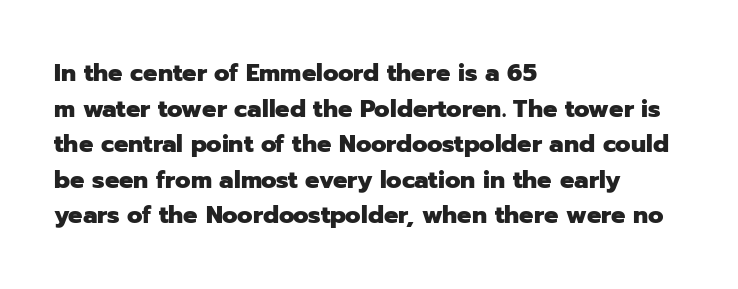
The image shows 24 px bold type, upright; set left-aligned, normal line spacing (1.48x), normal letter spacing, not underlined.
